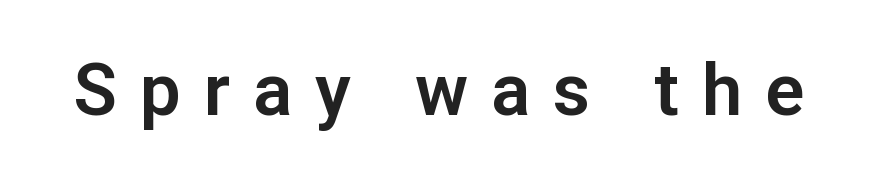
The image shows 72 px sans-serif type, upright; set unusually wide letter spacing (+0.32 em), not underlined; low stroke contrast and a medium x-height.
